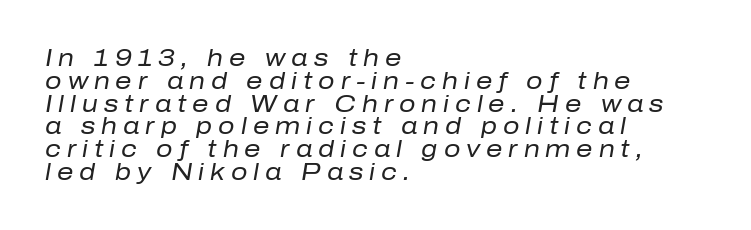
Has an underline been added? It has not. These lines stack with their left ends in a neat column. The typography opts for an oblique posture over an upright one. Caption: expanded tracking, letters set apart.
